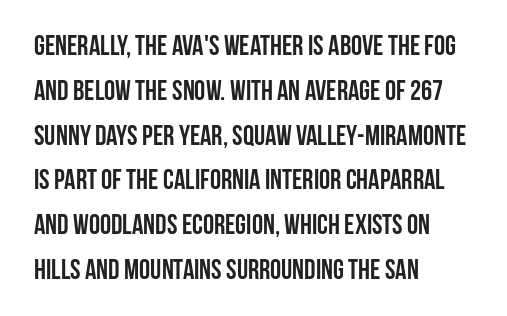
{"serif": "no", "italic": "no", "bold": "yes", "weight": "semibold", "width": "condensed", "stroke_contrast": "low", "x_height": "large", "monospaced": "no", "underline": "no", "align": "left", "line_spacing": "normal", "line_spacing_ratio": 1.6, "letter_spacing": "normal", "letter_spacing_em": 0.0, "glyph_px": 28}
